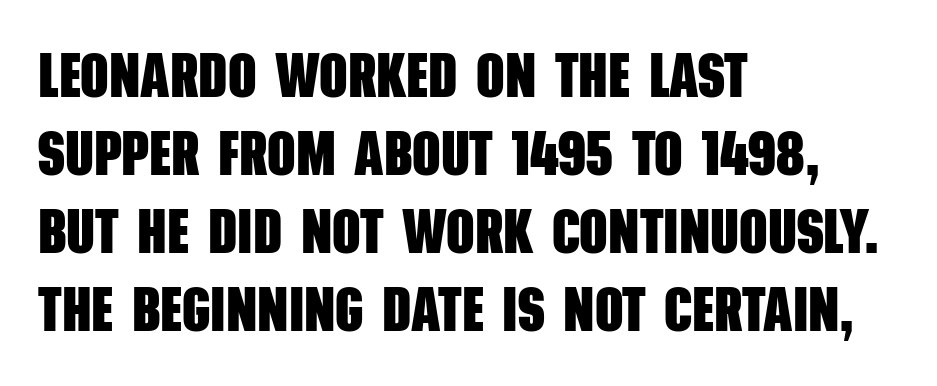
{"serif": "no", "bold": "yes", "weight": "heavy", "width": "condensed", "stroke_contrast": "low", "x_height": "large", "monospaced": "no", "underline": "no", "align": "left", "line_spacing": "normal", "line_spacing_ratio": 1.26, "letter_spacing": "normal", "letter_spacing_em": 0.0, "glyph_px": 62}
